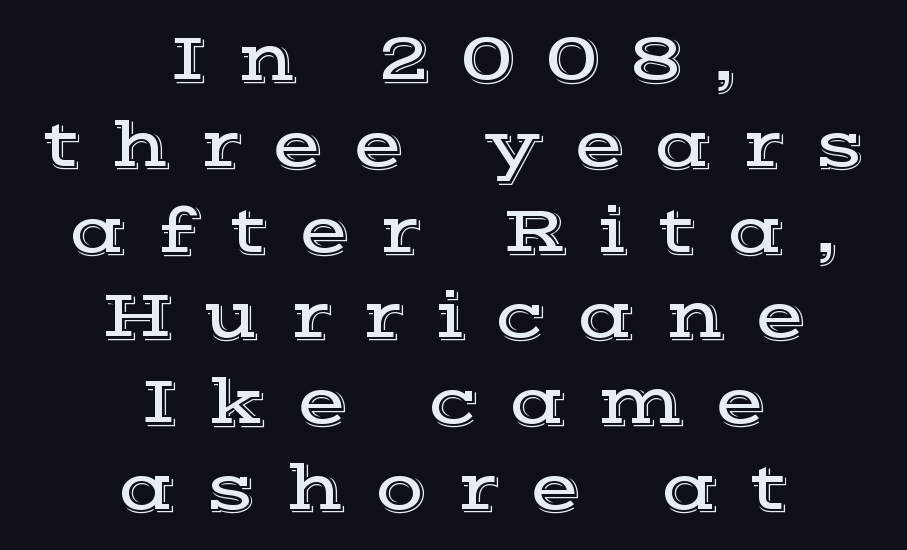
The letterforms stand isolated, each surrounded by extra space. Glance below the letters and you will spot only blank space. Each letter's strokes conclude with small projecting serifs. Character widths vary here, with narrow letters taking less room than wide ones. Where is the straight margin? There isn't one; the lines are centered. In terms of posture, this sample is upright.
